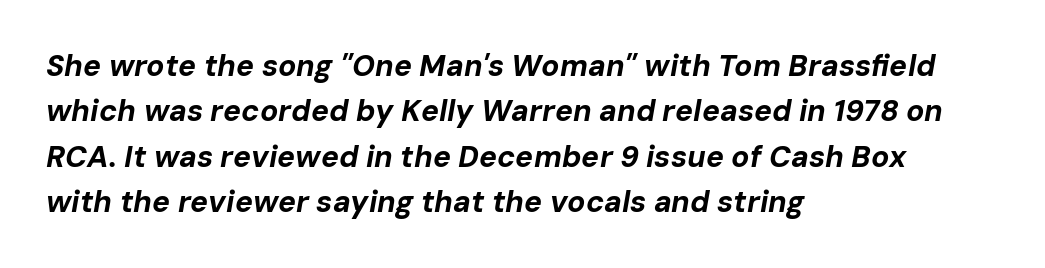
Q: Is the text bold? A: Yes.
Q: Is the text italic (slanted)? A: Yes, it leans right by about 10 degrees.
Q: Is the text underlined? A: No.
Q: How is the paragraph aligned? A: Left-aligned.
Q: Is the spacing between letters normal or unusually wide? A: Normal.
Q: Is the spacing between lines tight, normal or loose? A: Normal.
Q: Width (condensed, normal, or wide)? A: Normal.
Q: Stroke contrast? A: Low.
Q: x-height? A: Medium.
Q: Monospaced? A: No.
